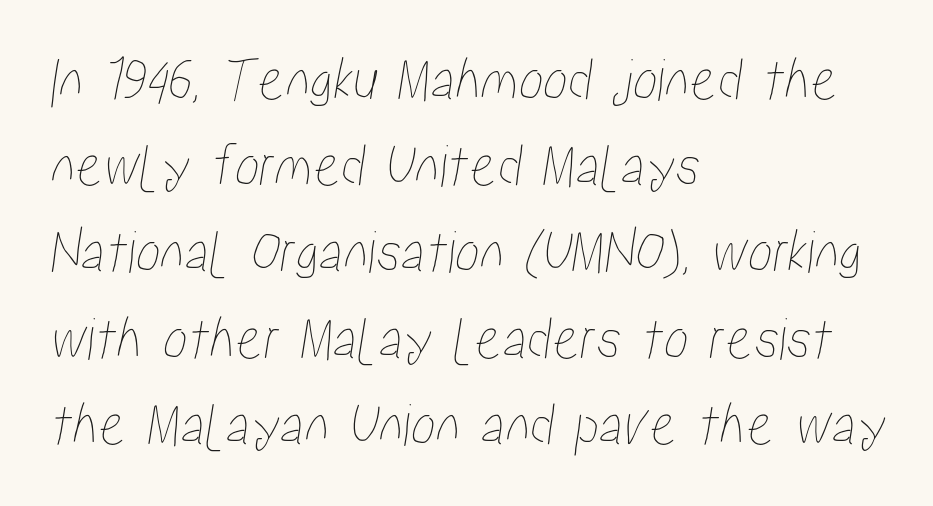
Caption: standard tracking, unaltered. Note the varied advance widths — an 'i' is clearly narrower than an 'm'. Rows of type keep a routine distance in the vertical direction. Letters rest on an invisible, unmarked baseline.
